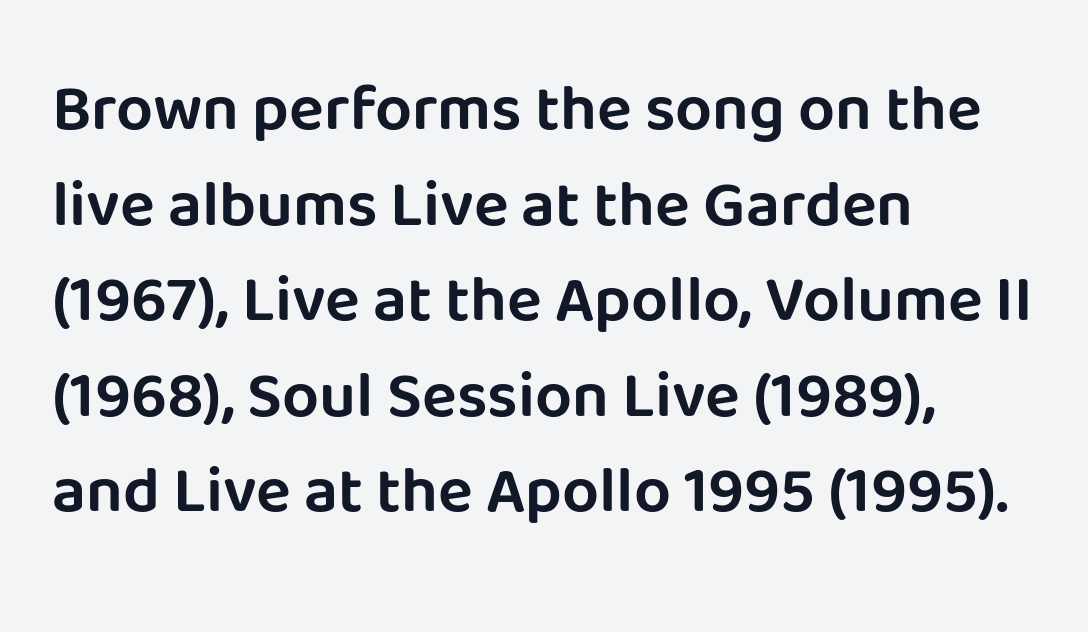
The image shows 65 px sans-serif type, upright; set left-aligned, normal line spacing (1.47x), normal letter spacing, not underlined; low stroke contrast and a large x-height.
